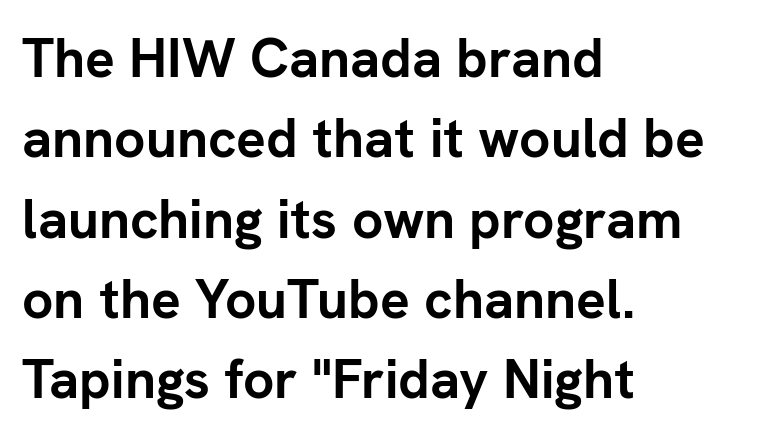
The image shows 55 px semibold sans-serif type, upright; set left-aligned, normal line spacing (1.46x), normal letter spacing, not underlined; low stroke contrast and a medium x-height.
